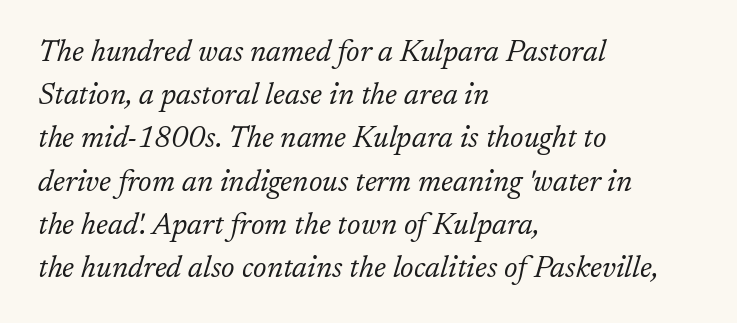
Q: Is the text bold? A: No.
Q: Is the text italic (slanted)? A: Yes, it leans right by about 17 degrees.
Q: Is the typeface a serif or a sans-serif typeface? A: Serif.
Q: Is the text underlined? A: No.
Q: How is the paragraph aligned? A: Left-aligned.
Q: Is the spacing between letters normal or unusually wide? A: Normal.
Q: Is the spacing between lines tight, normal or loose? A: Normal.
Q: Width (condensed, normal, or wide)? A: Normal.
Q: Stroke contrast? A: Low.
Q: x-height? A: Medium.
Q: Monospaced? A: No.
